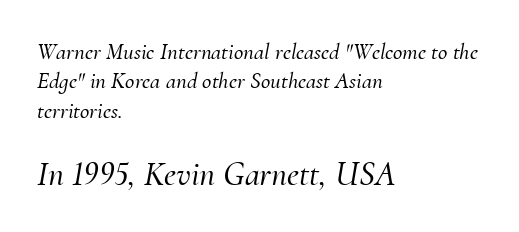
Q: Is the text italic (slanted)? A: Yes, it leans right by about 10 degrees.
Q: Is the typeface a serif or a sans-serif typeface? A: Serif.
Q: Is the text underlined? A: No.
Q: How is the paragraph aligned? A: Left-aligned.
Q: Is the spacing between letters normal or unusually wide? A: Normal.
Q: Is the spacing between lines tight, normal or loose? A: Normal.
Q: Which block of text is set in a larger size, the first (top) or the second (bottom)? A: The second (bottom) one.
Q: Width (condensed, normal, or wide)? A: Normal.
Q: Stroke contrast? A: Medium.
Q: x-height? A: Small.
Q: Monospaced? A: No.
